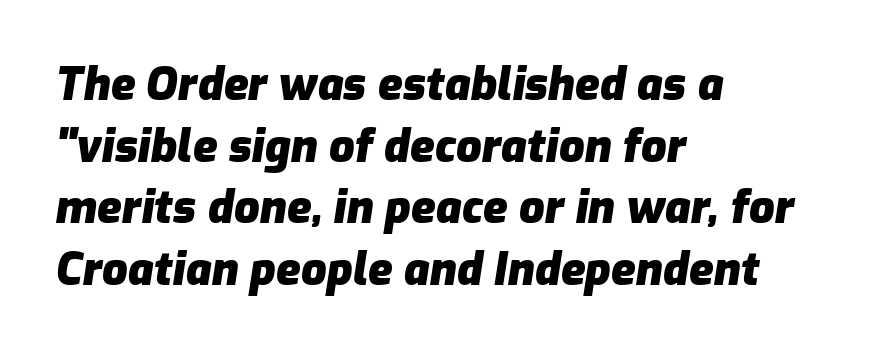
{"italic": "yes", "lean": "right", "slant_degrees": 9, "bold": "yes", "weight": "heavy", "width": "normal", "stroke_contrast": "low", "x_height": "medium", "monospaced": "no", "underline": "no", "align": "left", "line_spacing": "normal", "line_spacing_ratio": 1.37, "letter_spacing": "normal", "letter_spacing_em": 0.0, "glyph_px": 45}
